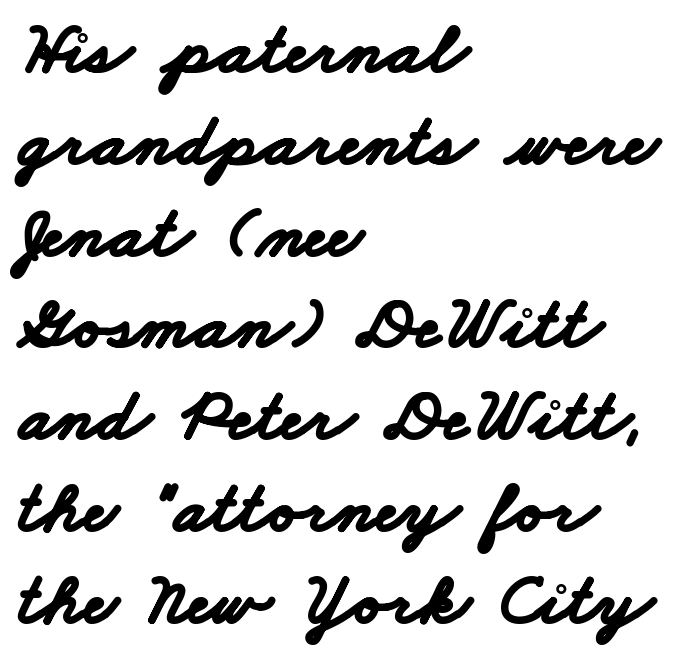
Classification — sans serif. Heavy, bold letterforms. The typesetter chose a ragged-right arrangement here. Looks like regular typesetting: each glyph gets only the width it needs. Between one letter and the next there's only the usual sliver of space. Bare-footed words on every line.
